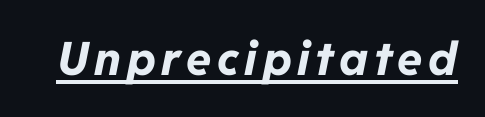
Compared with ordinary roman type, these characters are visibly tilted. The font is running at its bold setting. The letters advance in unequal steps, a hallmark of proportional type. The specimen includes a rule beneath the text block's lines.
